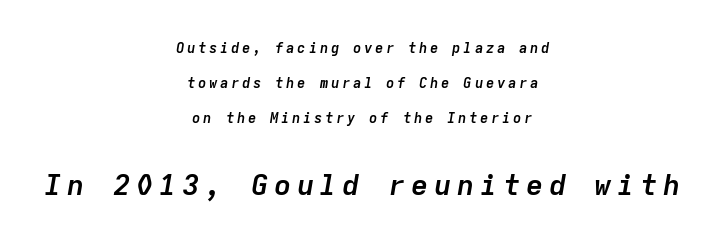
The image shows 29 px semibold type, italic (leaning right), monospaced; set centered, loose line spacing (2.49x), not underlined; the second (bottom) block is 2.07x larger; low stroke contrast and a medium x-height.
